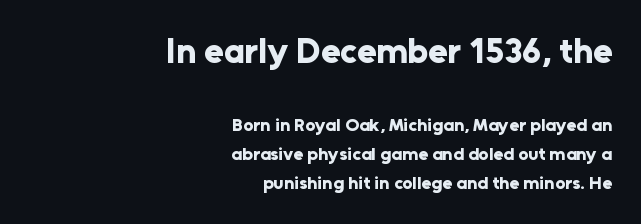
Q: Is the text bold? A: Yes.
Q: Is the text italic (slanted)? A: No, it is upright.
Q: Is the typeface a serif or a sans-serif typeface? A: Sans-serif.
Q: Is the text underlined? A: No.
Q: How is the paragraph aligned? A: Right-aligned.
Q: Is the spacing between letters normal or unusually wide? A: Normal.
Q: Is the spacing between lines tight, normal or loose? A: Normal.
Q: Which block of text is set in a larger size, the first (top) or the second (bottom)? A: The first (top) one.
Q: Width (condensed, normal, or wide)? A: Normal.
Q: Stroke contrast? A: Low.
Q: x-height? A: Medium.
Q: Monospaced? A: No.
